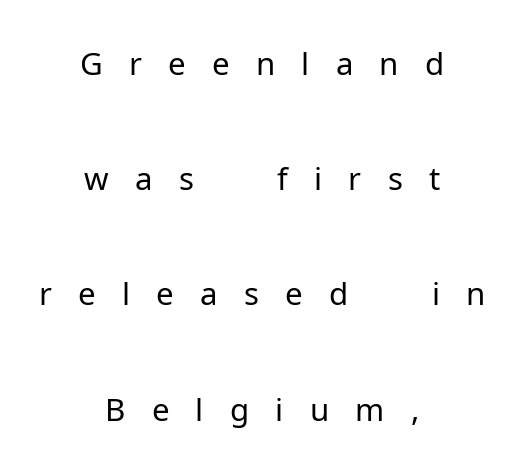
Underline: absent. The rendering uses natural spacing where letterforms have individual widths. The passage shown is typeset with a sans-serif family. Is the block centered? Yes — each line is placed symmetrically about the middle. Students, note that the glyphs here are deliberately spaced far apart. Quick note: not italic, upright.
